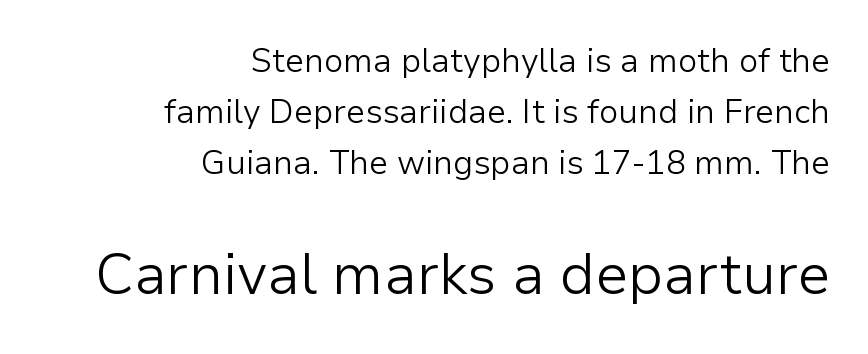
The image shows 57 px light sans-serif type, upright; set right-aligned, normal line spacing (1.54x), normal letter spacing, not underlined; the second (bottom) block is 1.73x larger; low stroke contrast and a medium x-height.
